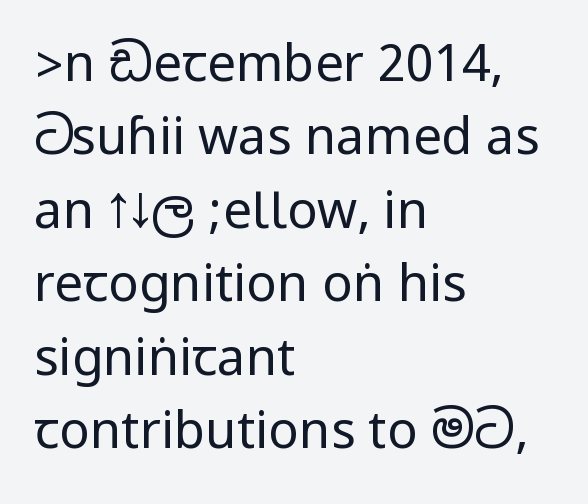
{"serif": "no", "italic": "no", "bold": "no", "weight": "regular", "width": "condensed", "stroke_contrast": "low", "underline": "no", "align": "left", "line_spacing": "normal", "line_spacing_ratio": 1.44, "letter_spacing": "normal", "letter_spacing_em": 0.0, "glyph_px": 51}
